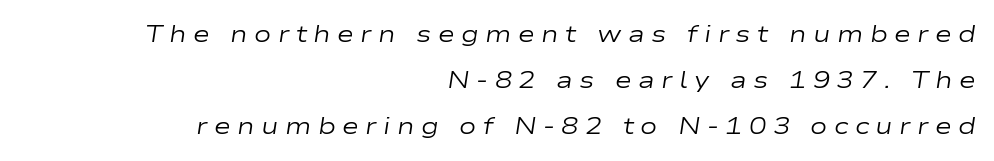
In terms of letterspacing, this is a distinctly airy, spread setting. The strokes carry an ordinary text weight at most. Slant detected: the letters are inclined. Every row of glyphs terminates at an identical x-position on the right. Check under the words: just untouched page. The leading is generous, giving the passage an open texture.
